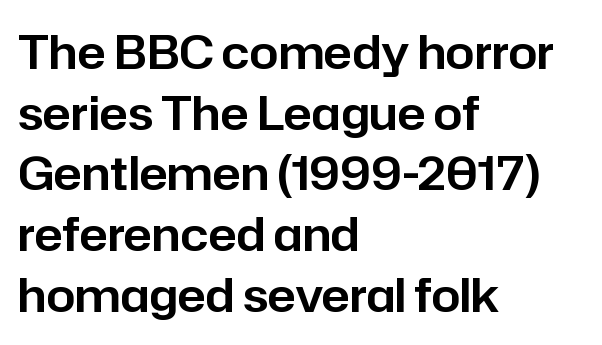
In terms of letterspacing, this is plain default setting. Horizontal bands of white between lines are of average thickness. This sample has the flowing, uneven cadence of proportional lettering. Glance below the letters and you will spot only blank space.
